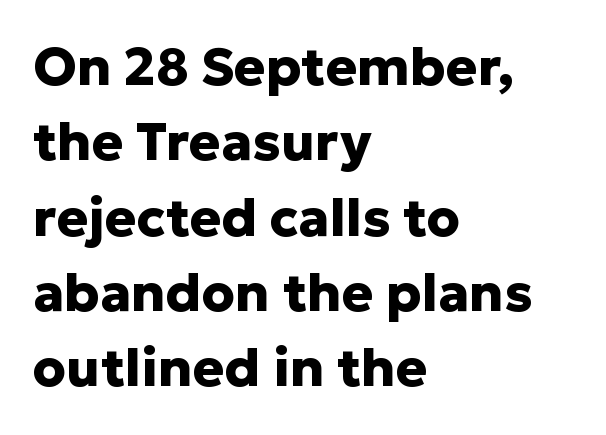
The image shows 53 px heavy sans-serif type, upright; set left-aligned, normal line spacing (1.42x), normal letter spacing, not underlined; low stroke contrast and a medium x-height.
